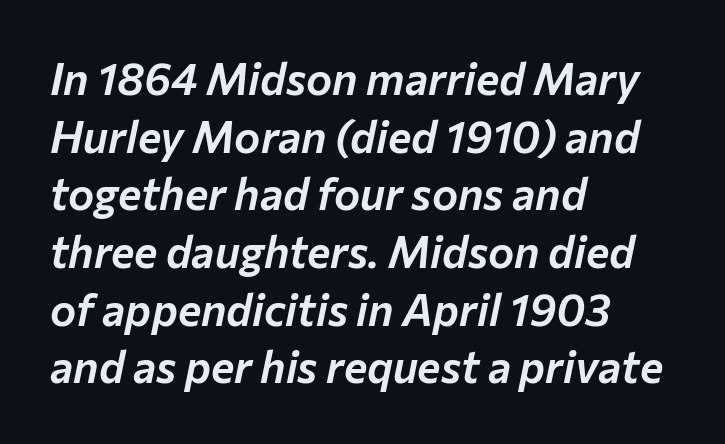
Compared with typical body copy, the letter spacing here is the same. Each letter keeps its own natural width here, so spacing adapts to shape. The block of text has a typical density, with ordinary space between rows. A classic flush-left, rag-right setting is used for this passage.
